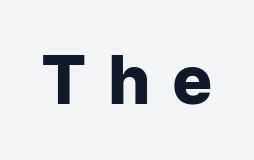
The image shows 67 px heavy sans-serif type, upright; set unusually wide letter spacing (+0.35 em), not underlined; low stroke contrast and a medium x-height.
